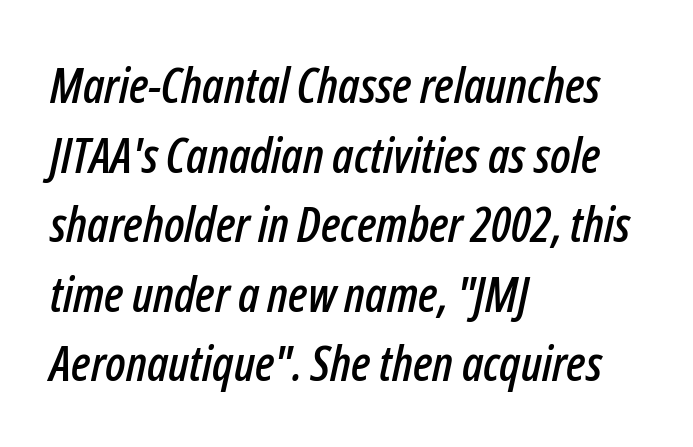
Characters are canted at an angle relative to the baseline's perpendicular. Honestly, the letter spacing is just normal — you wouldn't notice it. Here the designer chose a conventional face with non-uniform glyph widths. Where is the straight margin? On the left.
